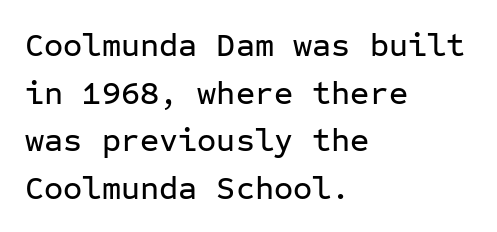
The space beneath each line is pristine and unruled. This rendering leaves character spacing at its baseline value. Vertically, the passage feels balanced, rows spaced as you'd expect. Spacing verdict: monospaced, one width for all characters. Italic: no, the glyphs are upright roman.
